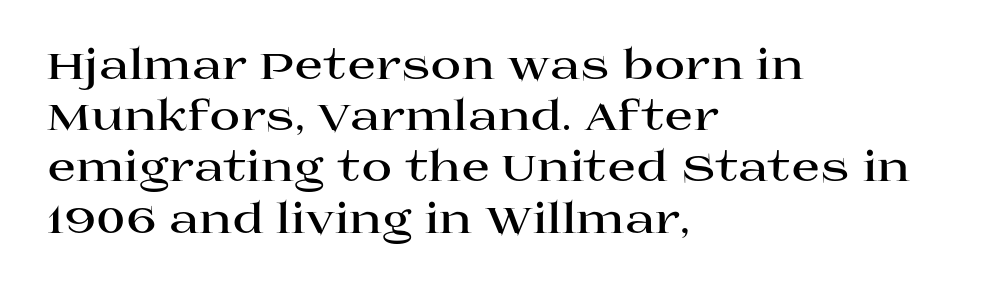
The image shows 42 px bold, wide serif type, upright; set left-aligned, line spacing 1.22x, normal letter spacing, not underlined; high stroke contrast and a large x-height.
